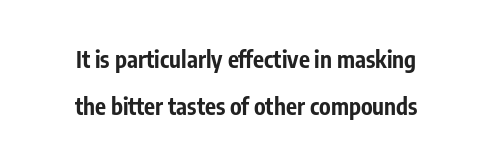
The image shows 23 px bold type, upright; set centered, loose line spacing (2.05x), normal letter spacing, not underlined.
